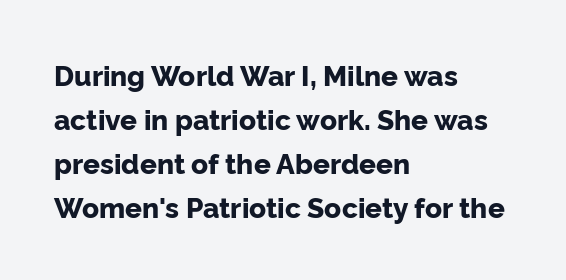
{"serif": "no", "italic": "no", "bold": "yes", "weight": "bold", "width": "normal", "stroke_contrast": "low", "x_height": "medium", "monospaced": "no", "underline": "no", "align": "left", "line_spacing": "normal", "line_spacing_ratio": 1.57, "letter_spacing": "normal", "letter_spacing_em": 0.0, "glyph_px": 28}
